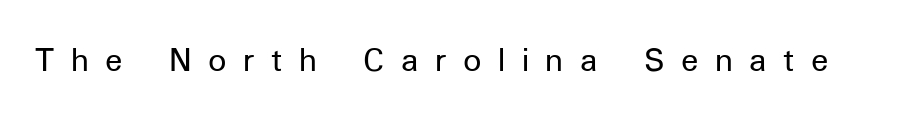
To sum up the face: it is a sans, with no serifs. The foot of each line stays bare and open. Italic? Not at all — the glyphs are vertical. Weight class: somewhere from thin through regular. The letterforms stand isolated, each surrounded by extra space.
